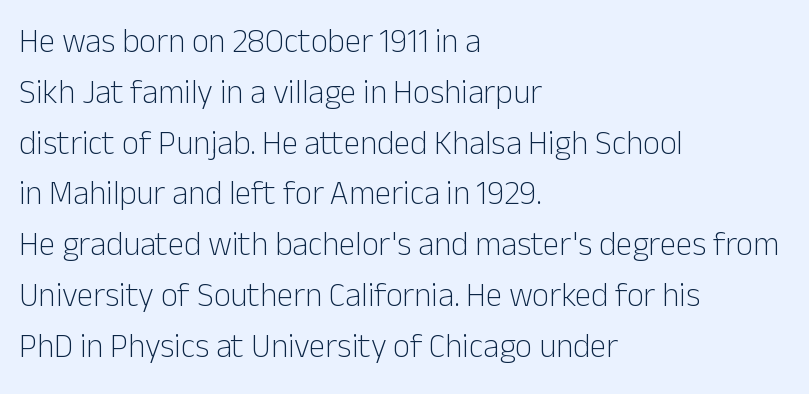
{"serif": "no", "italic": "no", "bold": "no", "weight": "light", "width": "normal", "stroke_contrast": "low", "x_height": "medium", "monospaced": "no", "underline": "no", "align": "left", "line_spacing": "normal", "line_spacing_ratio": 1.54, "letter_spacing": "normal", "letter_spacing_em": 0.0, "glyph_px": 33}
